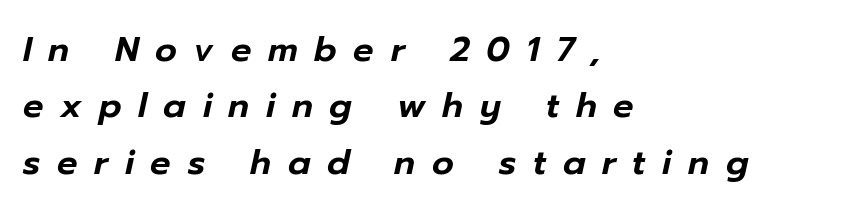
Q: Is the text italic (slanted)? A: Yes, it leans right by about 12 degrees.
Q: Is the text underlined? A: No.
Q: How is the paragraph aligned? A: Left-aligned.
Q: Is the spacing between letters normal or unusually wide? A: Unusually wide.
Q: Is the spacing between lines tight, normal or loose? A: Normal.
Q: Width (condensed, normal, or wide)? A: Normal.
Q: Stroke contrast? A: Low.
Q: x-height? A: Medium.
Q: Monospaced? A: No.
